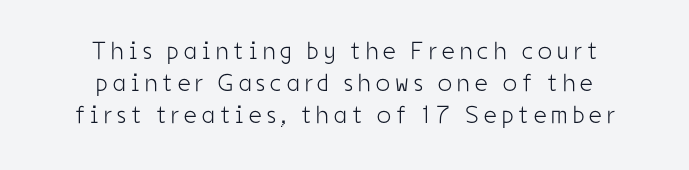
{"italic": "no", "bold": "no", "underline": "no", "align": "center", "line_spacing": "normal", "line_spacing_ratio": 1.29, "letter_spacing": "wide", "letter_spacing_em": 0.21, "glyph_px": 25}
